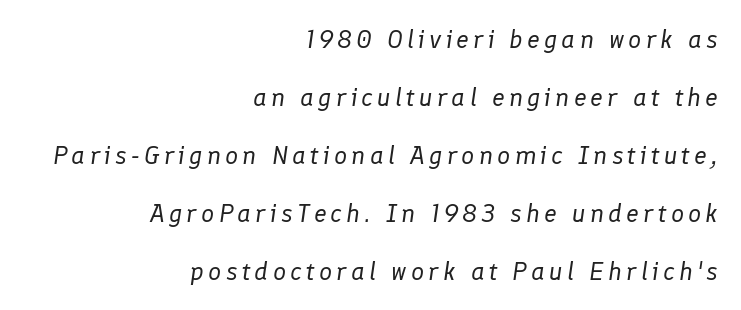
{"italic": "yes", "lean": "right", "slant_degrees": 8, "bold": "no", "underline": "no", "align": "right", "line_spacing": "loose", "line_spacing_ratio": 2.23, "glyph_px": 26}
